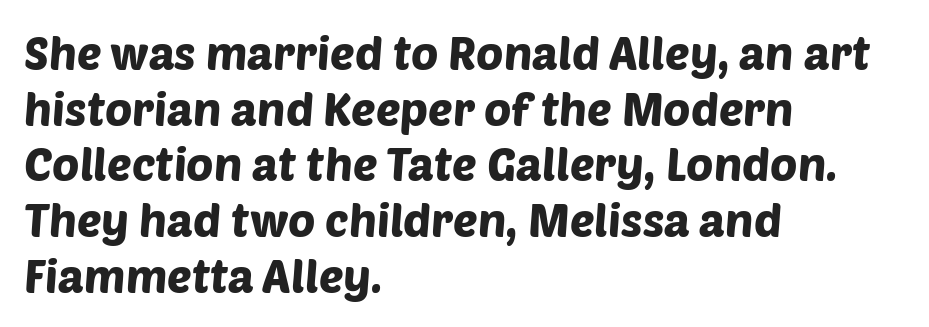
The image shows 46 px sans-serif type; set left-aligned, line spacing 1.21x, normal letter spacing, not underlined; low stroke contrast and a large x-height.
